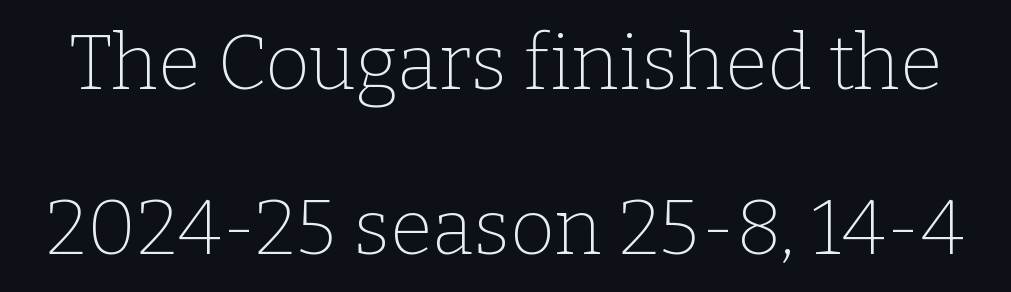
Q: Is the text bold? A: No.
Q: Is the text italic (slanted)? A: No, it is upright.
Q: Is the typeface a serif or a sans-serif typeface? A: Serif.
Q: Is the text underlined? A: No.
Q: Is the spacing between letters normal or unusually wide? A: Normal.
Q: Is the spacing between lines tight, normal or loose? A: Loose.
Q: Width (condensed, normal, or wide)? A: Normal.
Q: Stroke contrast? A: Low.
Q: x-height? A: Medium.
Q: Monospaced? A: No.
